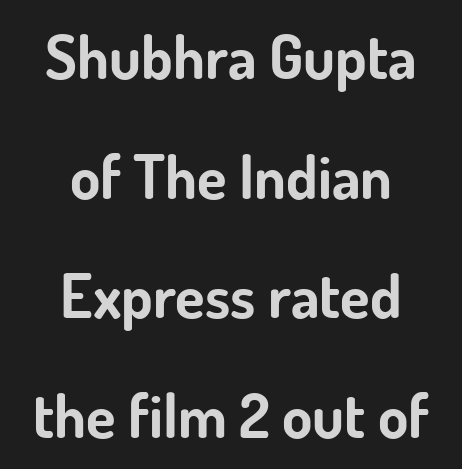
The specimen reads as upright at a glance. Does the type have serifs? No, each stem ends abruptly. The rendering uses a bold face; every stroke is thick and dark. Glance below the letters and you will spot only blank space. The passage shown is typed in a proportional face where columns would drift.
